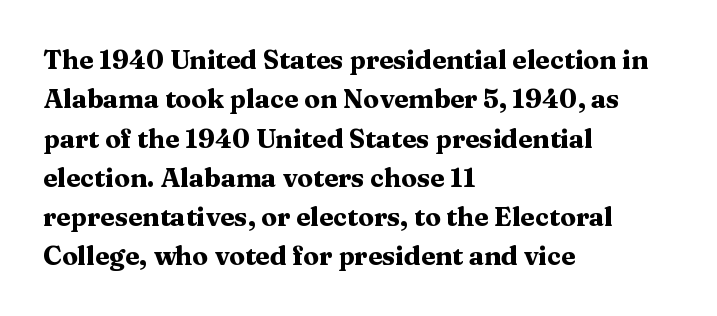
Typeset ragged right — the left edge is the straight one. The passage shown is not underscored anywhere. The lettering stays uniformly vertical, giving the passage a roman look. Short note: letters normally spaced.
